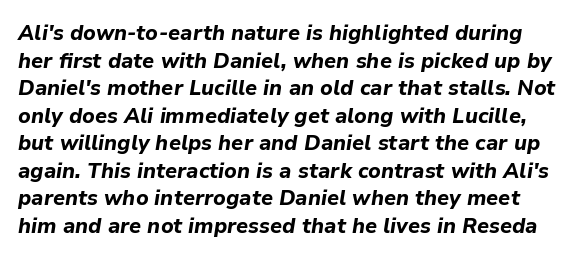
Does the leading feel generous? No, just average. Plain, unruled lines of type. The letters sit at their default tracking, neither squeezed nor spread. Yep, that's italic — everything's leaning. Emphasis by weight is at full strength: bold.
